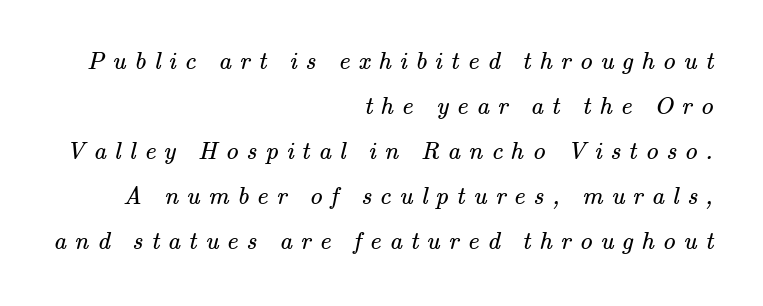
{"bold": "no", "underline": "no", "align": "right", "line_spacing_ratio": 1.8, "letter_spacing": "wide", "letter_spacing_em": 0.33, "glyph_px": 25}
